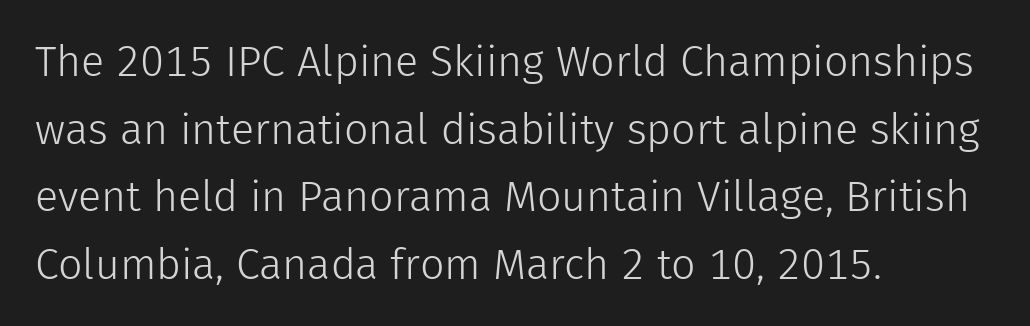
Q: Is the text bold? A: No.
Q: Is the text italic (slanted)? A: No, it is upright.
Q: Is the typeface a serif or a sans-serif typeface? A: Sans-serif.
Q: Is the text underlined? A: No.
Q: How is the paragraph aligned? A: Left-aligned.
Q: Is the spacing between letters normal or unusually wide? A: Normal.
Q: Is the spacing between lines tight, normal or loose? A: Normal.
Q: Width (condensed, normal, or wide)? A: Normal.
Q: Stroke contrast? A: Low.
Q: x-height? A: Medium.
Q: Monospaced? A: No.
